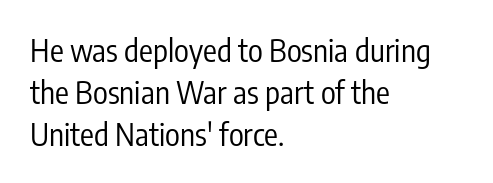
{"serif": "no", "italic": "no", "bold": "no", "weight": "regular", "width": "condensed", "stroke_contrast": "low", "x_height": "medium", "monospaced": "no", "underline": "no", "align": "left", "line_spacing": "normal", "line_spacing_ratio": 1.35, "letter_spacing": "normal", "letter_spacing_em": 0.0, "glyph_px": 31}
